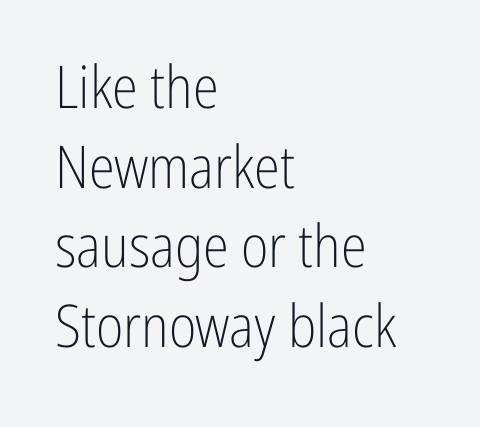
{"serif": "no", "italic": "no", "bold": "no", "weight": "light", "width": "condensed", "stroke_contrast": "low", "x_height": "medium", "monospaced": "no", "underline": "no", "align": "left", "line_spacing": "normal", "line_spacing_ratio": 1.35, "letter_spacing": "normal", "letter_spacing_em": 0.0, "glyph_px": 59}
